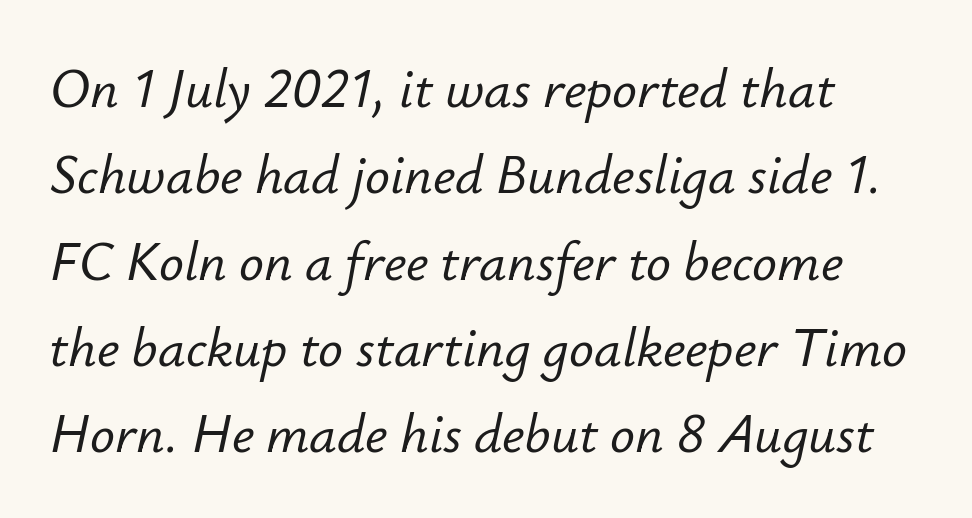
These lines are rendered in a variable-pitch font. The vertical gap from one line to the next is medium. Anything drawn beneath the words? Only blank space. The rag falls on the right side of this text block.
